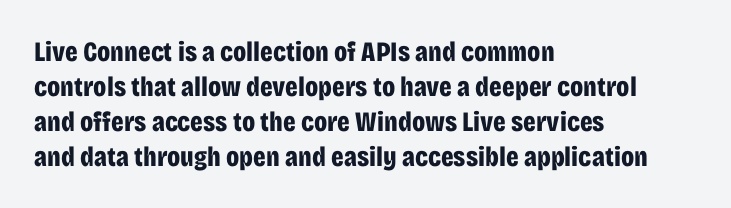
Ordinary non-slanted type is in use. Glance below the letters and you will spot only blank space. A student would call this left alignment; a typographer would say flush left, rag right. Note the varied advance widths — an 'i' is clearly narrower than an 'm'. The type family on display is of the sans-serif kind. How heavy is the stroke? Heavy — this is a bold.
